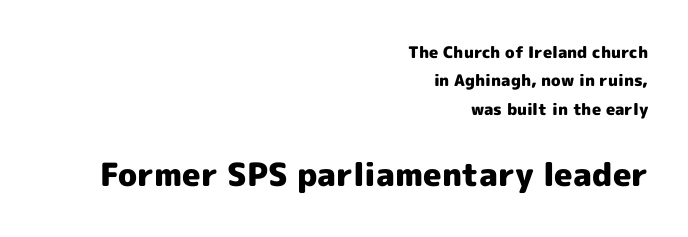
Q: Is the text bold? A: Yes.
Q: Is the text italic (slanted)? A: No, it is upright.
Q: Is the typeface a serif or a sans-serif typeface? A: Sans-serif.
Q: Is the text underlined? A: No.
Q: How is the paragraph aligned? A: Right-aligned.
Q: Is the spacing between letters normal or unusually wide? A: Normal.
Q: Which block of text is set in a larger size, the first (top) or the second (bottom)? A: The second (bottom) one.
Q: Width (condensed, normal, or wide)? A: Normal.
Q: x-height? A: Medium.
Q: Monospaced? A: No.
